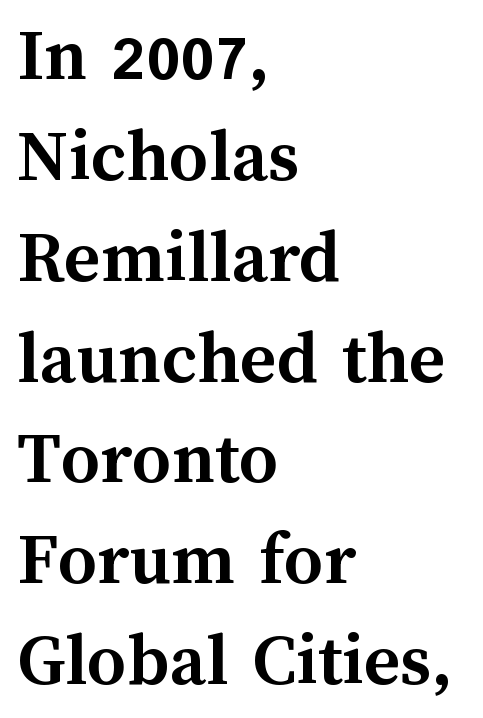
{"italic": "no", "bold": "yes", "weight": "semibold", "width": "normal", "stroke_contrast": "medium", "x_height": "medium", "monospaced": "no", "underline": "no", "align": "left", "line_spacing": "normal", "line_spacing_ratio": 1.31, "letter_spacing": "normal", "letter_spacing_em": 0.0, "glyph_px": 77}
